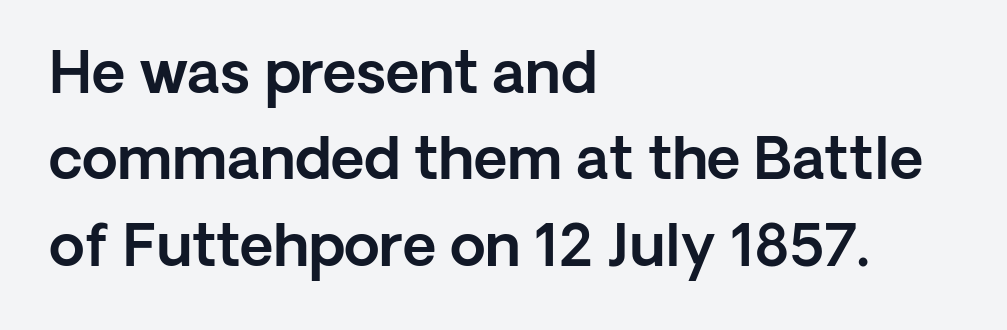
Caption: standard tracking, unaltered. Regarding serifs, this sample does without them. Evenly set lines give the paragraph a standard silhouette. The space beneath each line is pristine and unruled.
